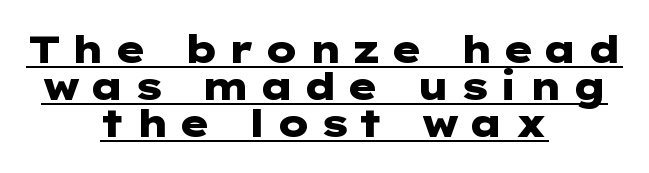
{"serif": "no", "italic": "no", "bold": "yes", "weight": "heavy", "width": "wide", "stroke_contrast": "low", "x_height": "medium", "underline": "yes", "align": "center", "line_spacing": "tight", "line_spacing_ratio": 0.98, "letter_spacing": "wide", "letter_spacing_em": 0.23, "glyph_px": 38}
